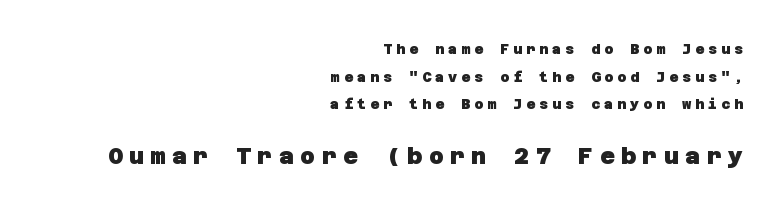
Q: Is the text bold? A: Yes.
Q: Is the text underlined? A: No.
Q: How is the paragraph aligned? A: Right-aligned.
Q: Is the spacing between letters normal or unusually wide? A: Unusually wide.
Q: Is the spacing between lines tight, normal or loose? A: Loose.
Q: Which block of text is set in a larger size, the first (top) or the second (bottom)? A: The second (bottom) one.
